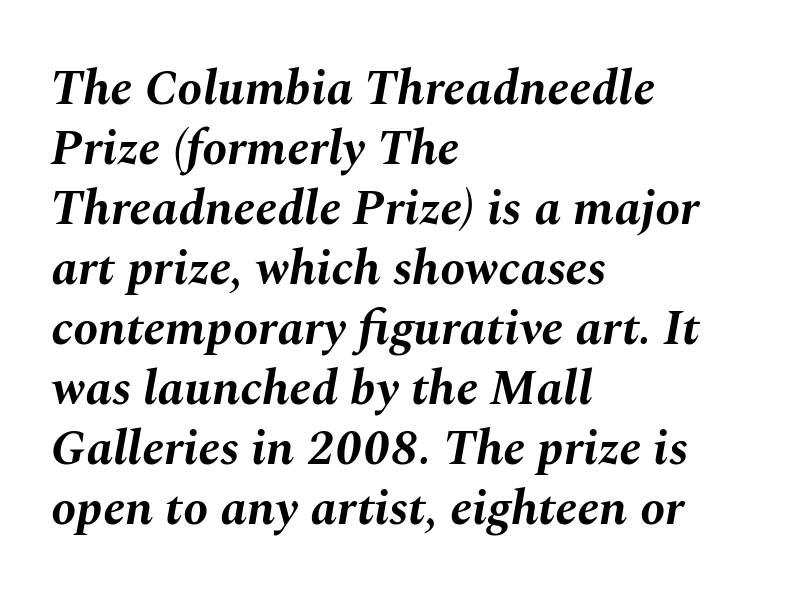
{"italic": "yes", "lean": "right", "slant_degrees": 10, "bold": "yes", "weight": "bold", "width": "normal", "stroke_contrast": "medium", "x_height": "medium", "monospaced": "no", "underline": "no", "align": "left", "line_spacing_ratio": 1.2, "letter_spacing": "normal", "letter_spacing_em": 0.0, "glyph_px": 50}
